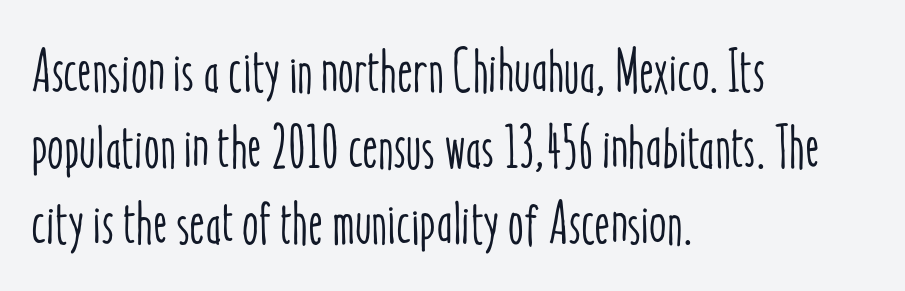
Q: Is the text italic (slanted)? A: No, it is upright.
Q: Is the text underlined? A: No.
Q: How is the paragraph aligned? A: Left-aligned.
Q: Is the spacing between letters normal or unusually wide? A: Normal.
Q: Is the spacing between lines tight, normal or loose? A: Normal.
Q: Width (condensed, normal, or wide)? A: Condensed.
Q: Stroke contrast? A: Low.
Q: x-height? A: Medium.
Q: Monospaced? A: No.
